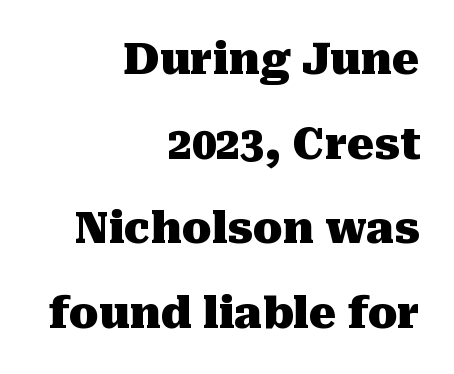
The image shows 43 px heavy serif type, upright; set right-aligned, loose line spacing (1.97x), normal letter spacing, not underlined; medium stroke contrast and a medium x-height.
